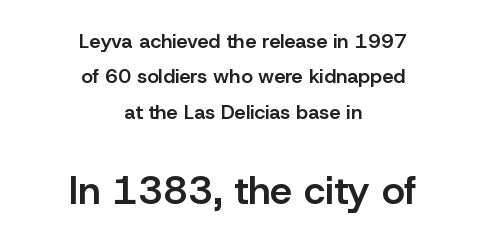
Q: Is the text bold? A: Semi-bold.
Q: Is the text italic (slanted)? A: No, it is upright.
Q: Is the typeface a serif or a sans-serif typeface? A: Sans-serif.
Q: Is the text underlined? A: No.
Q: How is the paragraph aligned? A: Centered.
Q: Is the spacing between letters normal or unusually wide? A: Normal.
Q: Which block of text is set in a larger size, the first (top) or the second (bottom)? A: The second (bottom) one.
Q: Width (condensed, normal, or wide)? A: Normal.
Q: Stroke contrast? A: Low.
Q: x-height? A: Medium.
Q: Monospaced? A: No.
